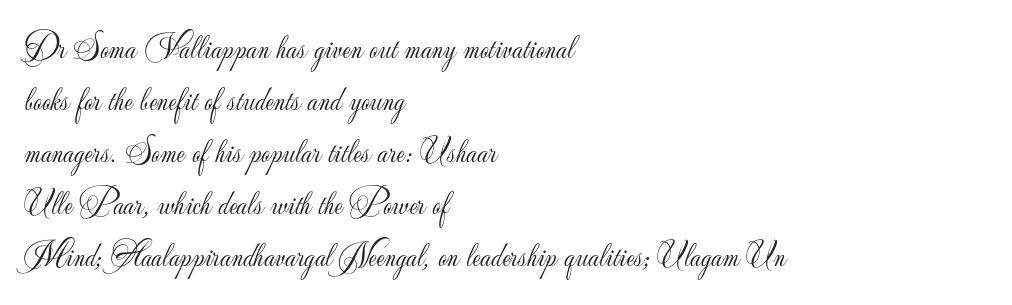
Q: Is the text bold? A: No.
Q: Is the text italic (slanted)? A: Yes.
Q: Is the typeface a serif or a sans-serif typeface? A: Sans-serif.
Q: Is the text underlined? A: No.
Q: How is the paragraph aligned? A: Left-aligned.
Q: Is the spacing between letters normal or unusually wide? A: Normal.
Q: Is the spacing between lines tight, normal or loose? A: Normal.
Q: Width (condensed, normal, or wide)? A: Normal.
Q: Stroke contrast? A: Low.
Q: x-height? A: Small.
Q: Monospaced? A: No.
